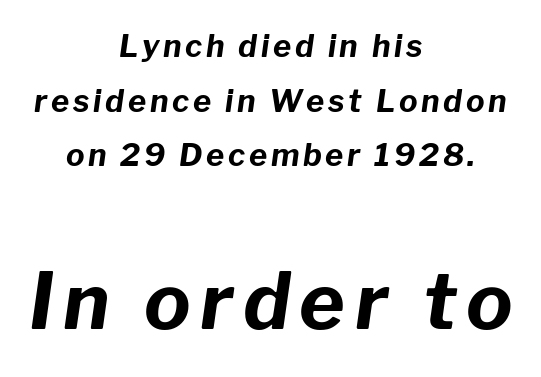
{"italic": "yes", "lean": "right", "slant_degrees": 8, "bold": "yes", "weight": "bold", "width": "normal", "stroke_contrast": "low", "x_height": "medium", "monospaced": "no", "underline": "no", "align": "center", "line_spacing_ratio": 1.76, "larger_block": "second", "size_ratio": 2.52, "glyph_px": 78}
